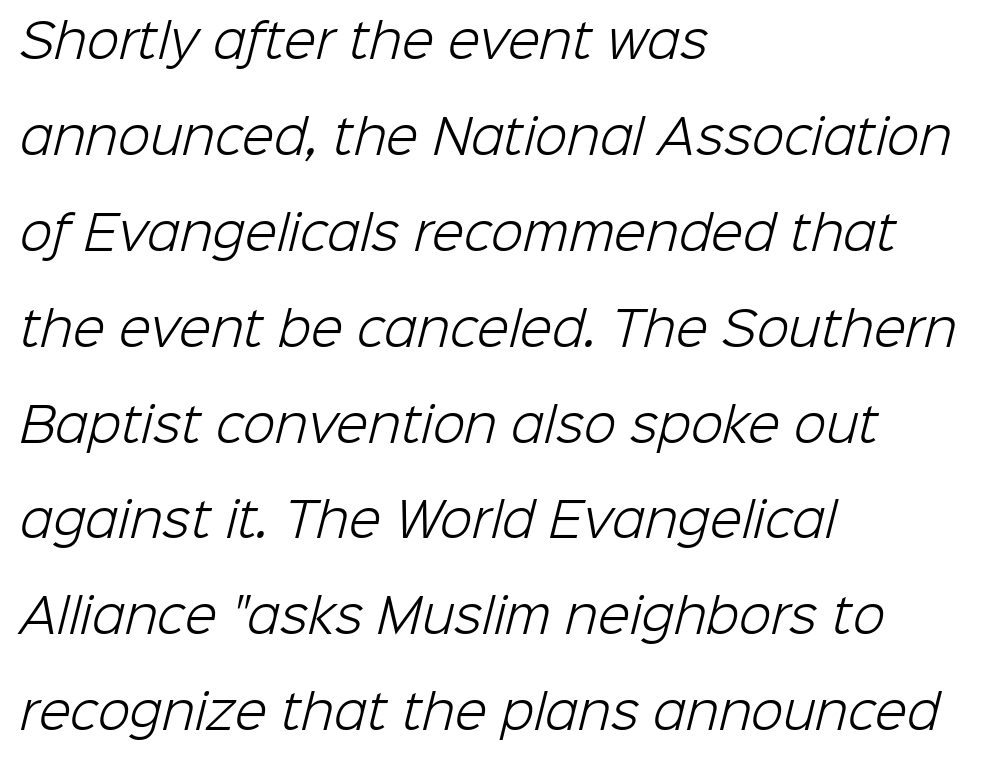
{"serif": "no", "bold": "no", "weight": "light", "width": "normal", "stroke_contrast": "low", "x_height": "medium", "monospaced": "no", "underline": "no", "align": "left", "line_spacing": "loose", "line_spacing_ratio": 2.04, "letter_spacing": "normal", "letter_spacing_em": 0.0, "glyph_px": 47}
